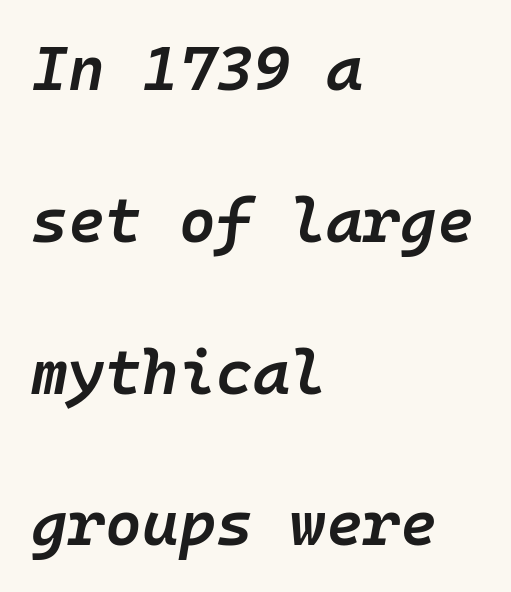
The image shows 63 px semibold type, italic (leaning right), monospaced; set left-aligned, loose line spacing (2.41x), normal letter spacing, not underlined; low stroke contrast and a medium x-height.
